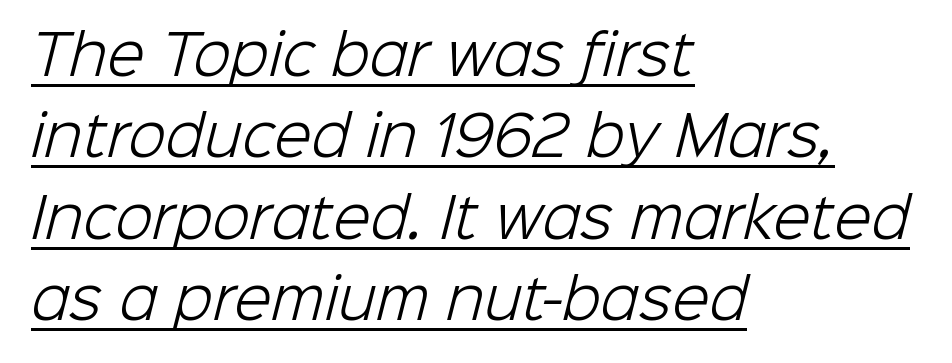
Weight: in the light-to-regular range. These characters rest on top of a visible drawn line. Leading: standard. Glyph-to-glyph distance matches everyday printed text.
